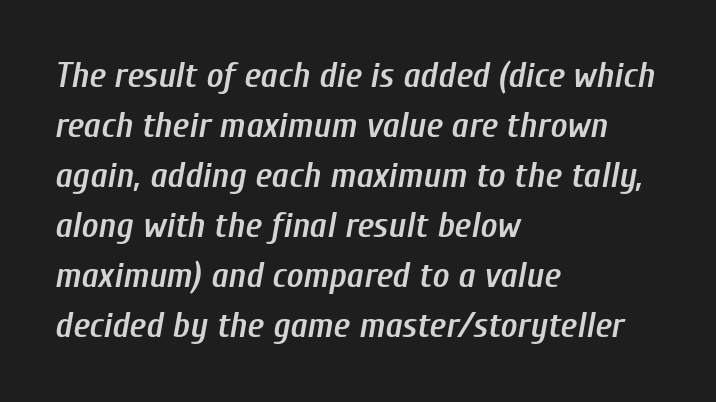
Q: Is the text bold? A: Semi-bold.
Q: Is the text italic (slanted)? A: Yes, it leans right by about 10 degrees.
Q: Is the text underlined? A: No.
Q: How is the paragraph aligned? A: Left-aligned.
Q: Is the spacing between letters normal or unusually wide? A: Normal.
Q: Is the spacing between lines tight, normal or loose? A: Normal.
Q: Width (condensed, normal, or wide)? A: Condensed.
Q: Stroke contrast? A: Low.
Q: x-height? A: Medium.
Q: Monospaced? A: No.
